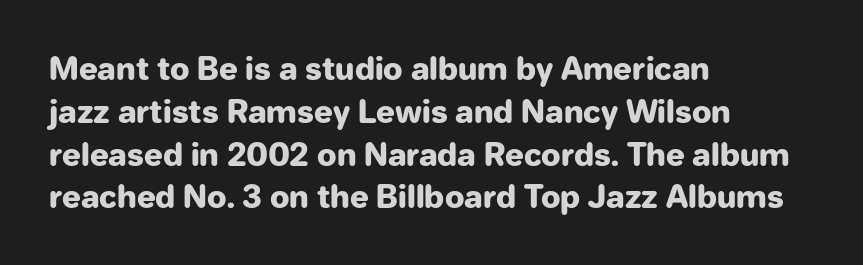
The image shows 31 px heavy sans-serif type, upright; set left-aligned, normal line spacing (1.38x), normal letter spacing, not underlined; low stroke contrast and a medium x-height.
